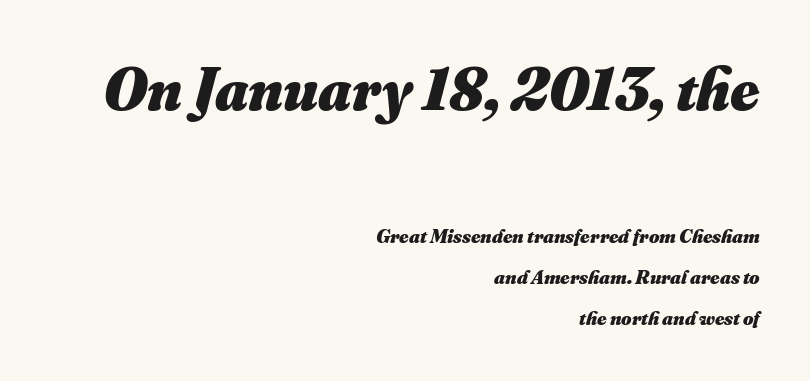
The image shows 61 px heavy type; set right-aligned, loose line spacing (2.04x), normal letter spacing, not underlined; the first (top) block is 3.05x larger; medium stroke contrast and a small x-height.
